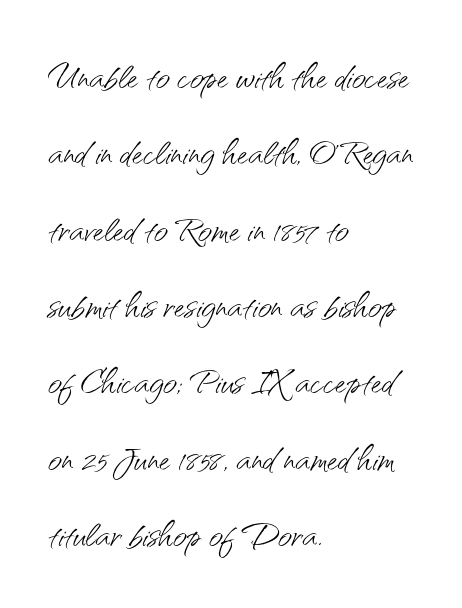
The image shows 48 px light sans-serif type; set left-aligned, normal line spacing (1.59x), normal letter spacing, not underlined; medium stroke contrast and a small x-height.
